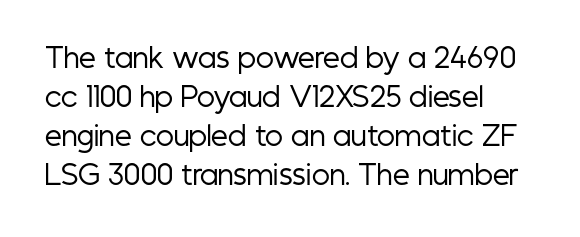
{"italic": "no", "bold": "no", "underline": "no", "align": "left", "line_spacing": "normal", "line_spacing_ratio": 1.44, "letter_spacing": "normal", "letter_spacing_em": 0.0, "glyph_px": 27}
